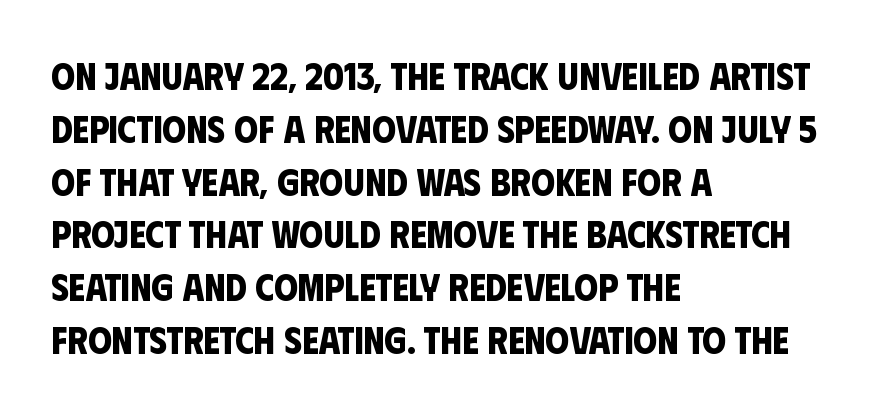
The face used here is rendered with its standard letterfit. The rendering shows plain stroke endings on the letterforms — a sans-serif design. Think of a printed novel: that variable character pitch is what you see here. Lines of text with bare space underneath. The space between consecutive lines is moderate. The passage shown is emphatically bold.
